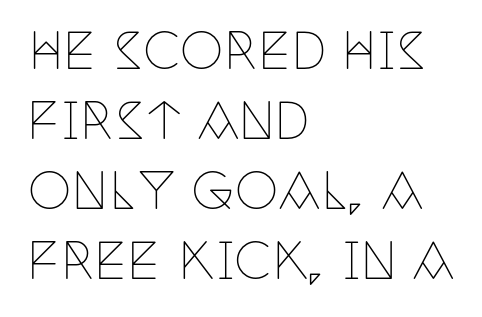
{"serif": "yes", "italic": "no", "bold": "no", "weight": "thin", "width": "condensed", "stroke_contrast": "low", "x_height": "large", "monospaced": "no", "underline": "no", "align": "left", "line_spacing": "normal", "line_spacing_ratio": 1.43, "letter_spacing": "normal", "letter_spacing_em": 0.0, "glyph_px": 49}
